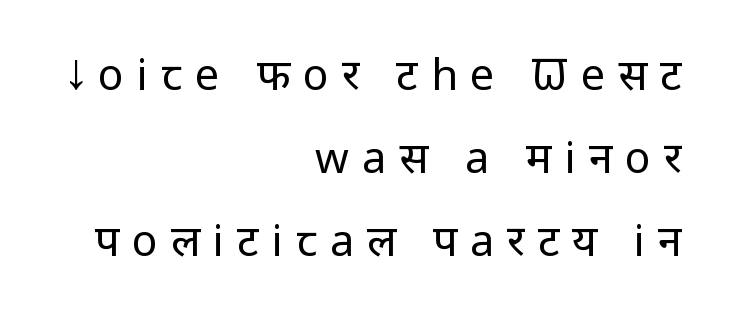
The image shows 43 px regular-weight sans-serif type, upright; set right-aligned, loose line spacing (1.93x), unusually wide letter spacing (+0.3 em), not underlined; low stroke contrast and a medium x-height.
